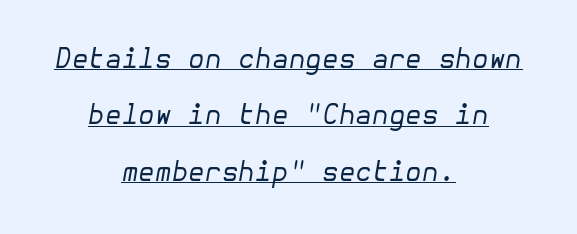
{"italic": "yes", "lean": "right", "slant_degrees": 10, "bold": "no", "underline": "yes", "align": "center", "line_spacing": "loose", "line_spacing_ratio": 2.09, "letter_spacing": "normal", "letter_spacing_em": 0.0, "glyph_px": 27}
